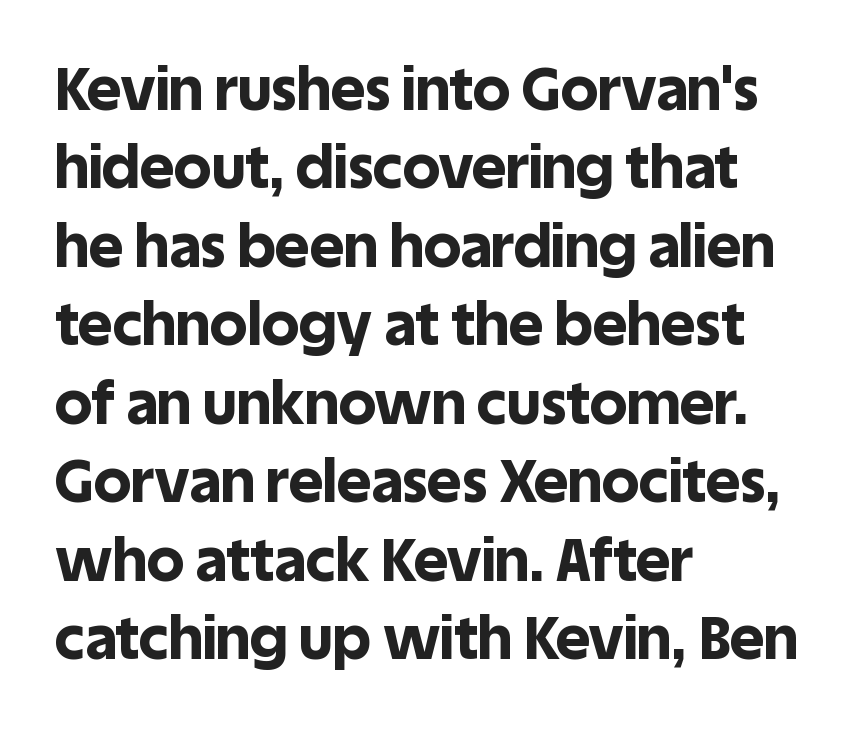
Descenders hang freely into open space. The face used here is a sans, in the tradition of grotesques and geometrics. A typesetter would call this proportional, since set widths differ per character. Italic? Not at all — the glyphs are vertical. Typeset ragged right — the left edge is the straight one. How heavy is the stroke? Heavy — this is a bold.
